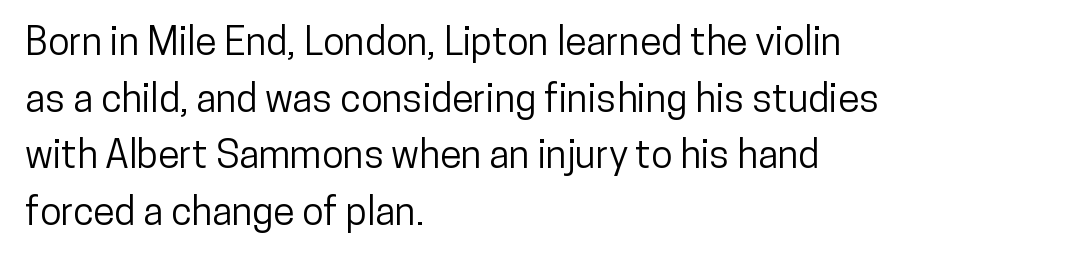
Q: Is the text italic (slanted)? A: No, it is upright.
Q: Is the typeface a serif or a sans-serif typeface? A: Sans-serif.
Q: Is the text underlined? A: No.
Q: How is the paragraph aligned? A: Left-aligned.
Q: Is the spacing between letters normal or unusually wide? A: Normal.
Q: Is the spacing between lines tight, normal or loose? A: Normal.
Q: Width (condensed, normal, or wide)? A: Condensed.
Q: Stroke contrast? A: Low.
Q: x-height? A: Medium.
Q: Monospaced? A: No.
